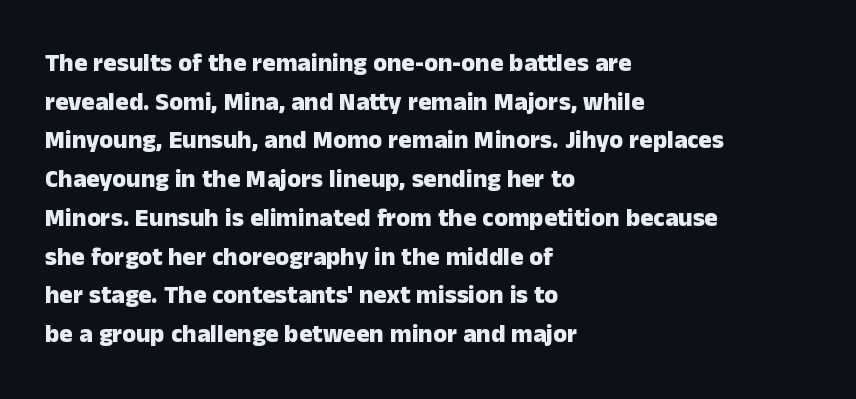
{"italic": "no", "bold": "yes", "underline": "no", "align": "left", "line_spacing": "normal", "line_spacing_ratio": 1.55, "letter_spacing": "normal", "letter_spacing_em": 0.0, "glyph_px": 25}
